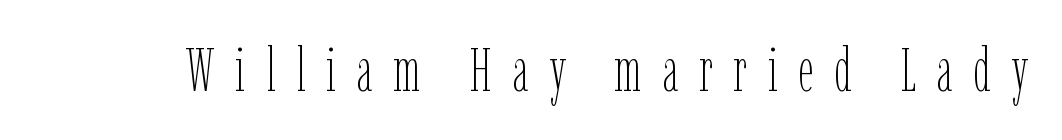
Q: Is the text bold? A: No.
Q: Is the text italic (slanted)? A: No, it is upright.
Q: Is the text underlined? A: No.
Q: Is the spacing between letters normal or unusually wide? A: Unusually wide.
Q: Width (condensed, normal, or wide)? A: Condensed.
Q: Stroke contrast? A: Low.
Q: x-height? A: Medium.
Q: Monospaced? A: No.
